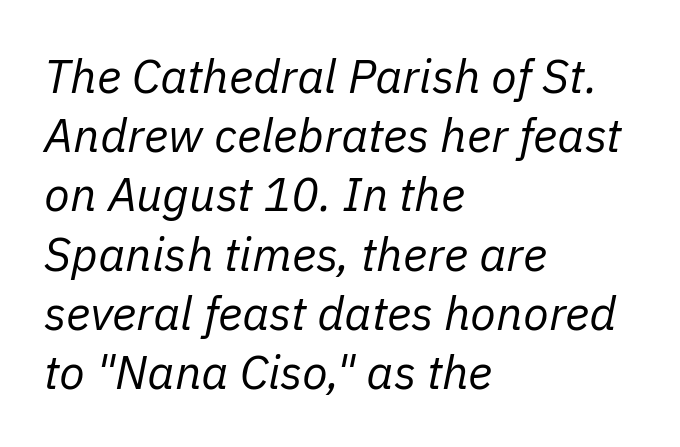
Q: Is the text bold? A: No.
Q: Is the text italic (slanted)? A: Yes, it leans right by about 11 degrees.
Q: Is the text underlined? A: No.
Q: How is the paragraph aligned? A: Left-aligned.
Q: Is the spacing between letters normal or unusually wide? A: Normal.
Q: Is the spacing between lines tight, normal or loose? A: Normal.
Q: Width (condensed, normal, or wide)? A: Normal.
Q: Stroke contrast? A: Low.
Q: x-height? A: Medium.
Q: Monospaced? A: No.
